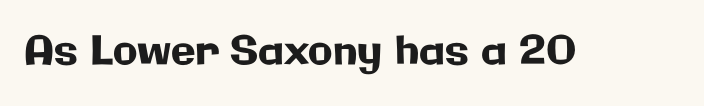
Every stem runs plumb, perpendicular to the baseline. The foot of each line stays bare and open. Here the designer chose a conventional face with non-uniform glyph widths. This rendering leaves character spacing at its baseline value.
